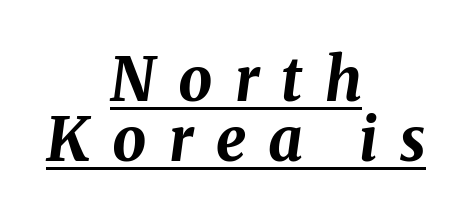
Is this a fixed-width face? No — the glyphs have proportional, varying widths. There is plenty of visible air inserted between adjacent glyphs. The passage shown leans; its letterforms are oblique. Chunky letters — that's bold for sure. Line spacing here is tight.
